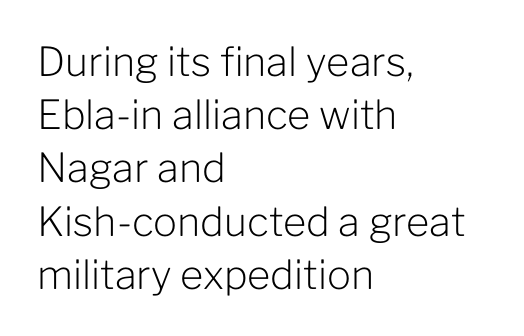
{"serif": "no", "italic": "no", "bold": "no", "weight": "light", "width": "normal", "stroke_contrast": "low", "x_height": "medium", "monospaced": "no", "underline": "no", "align": "left", "line_spacing": "normal", "line_spacing_ratio": 1.33, "letter_spacing": "normal", "letter_spacing_em": 0.0, "glyph_px": 40}
